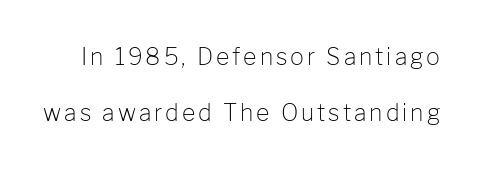
{"italic": "no", "bold": "no", "underline": "no", "line_spacing": "loose", "line_spacing_ratio": 2.44, "glyph_px": 23}
